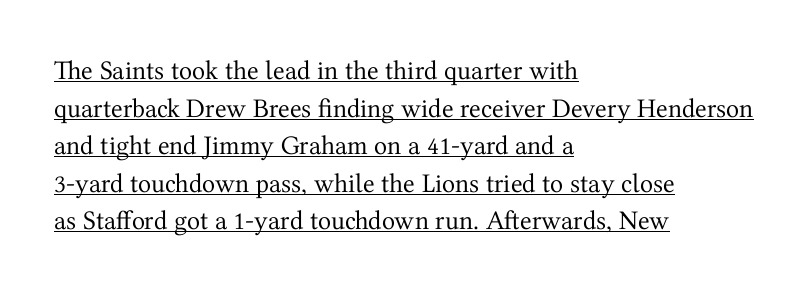
Q: Is the text bold? A: No.
Q: Is the text italic (slanted)? A: No, it is upright.
Q: Is the text underlined? A: Yes.
Q: How is the paragraph aligned? A: Left-aligned.
Q: Is the spacing between letters normal or unusually wide? A: Normal.
Q: Is the spacing between lines tight, normal or loose? A: Normal.
